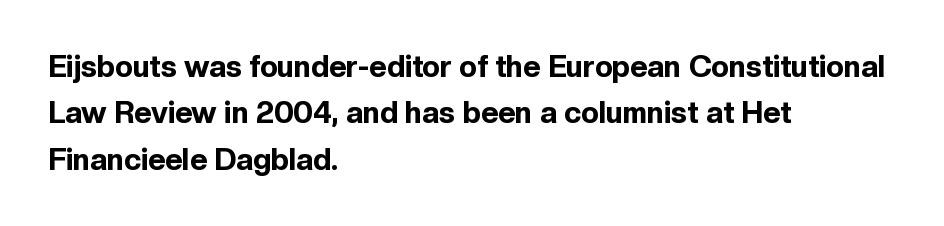
The image shows 30 px bold sans-serif type, upright; set left-aligned, normal line spacing (1.55x), normal letter spacing, not underlined; a medium x-height.
